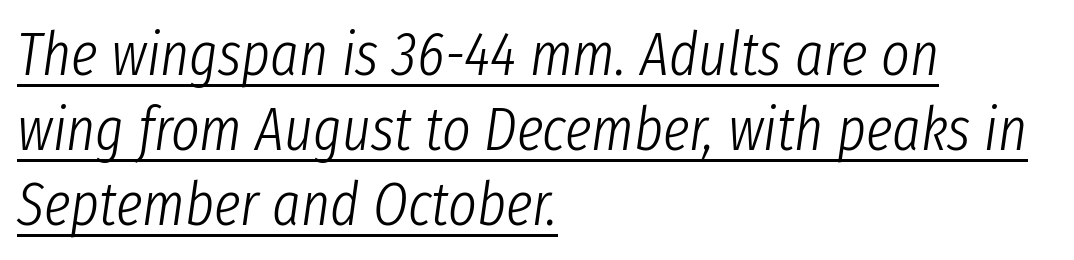
Q: Is the text bold? A: No.
Q: Is the text italic (slanted)? A: Yes, it leans right by about 8 degrees.
Q: Is the text underlined? A: Yes.
Q: How is the paragraph aligned? A: Left-aligned.
Q: Is the spacing between letters normal or unusually wide? A: Normal.
Q: Width (condensed, normal, or wide)? A: Condensed.
Q: Stroke contrast? A: Low.
Q: x-height? A: Medium.
Q: Monospaced? A: No.
